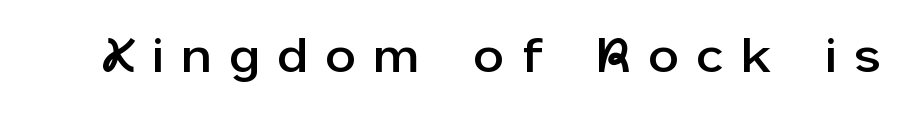
{"serif": "no", "italic": "no", "width": "normal", "stroke_contrast": "low", "x_height": "medium", "monospaced": "no", "underline": "no", "letter_spacing": "wide", "letter_spacing_em": 0.39, "glyph_px": 48}
